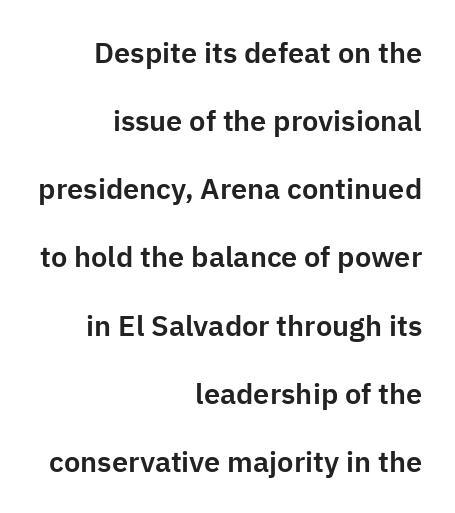
The image shows 29 px sans-serif type, upright; set right-aligned, loose line spacing (2.35x), normal letter spacing, not underlined; low stroke contrast and a medium x-height.
